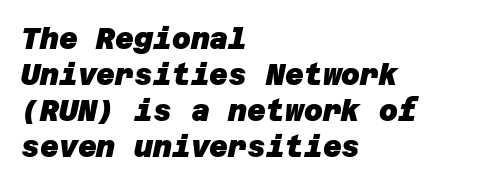
You can tell from the bare stems that sans-serif type was used. Thick stems and heavy bowls — unmistakably bold. The words here are not underlined. In terms of letterspacing, this is plain default setting.
